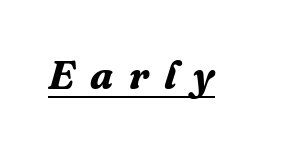
{"serif": "yes", "italic": "yes", "lean": "right", "slant_degrees": 16, "bold": "yes", "weight": "bold", "width": "normal", "stroke_contrast": "medium", "x_height": "medium", "monospaced": "no", "underline": "yes", "letter_spacing": "wide", "letter_spacing_em": 0.38, "glyph_px": 41}
